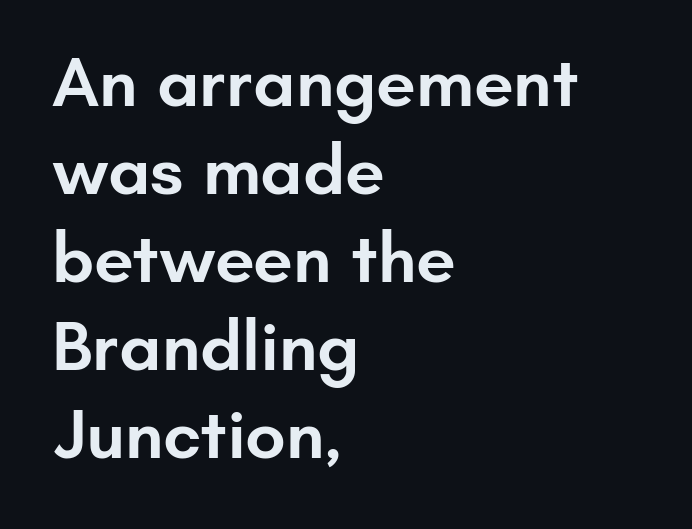
The image shows 71 px semibold sans-serif type, upright; set left-aligned, line spacing 1.24x, normal letter spacing, not underlined; low stroke contrast and a small x-height.
